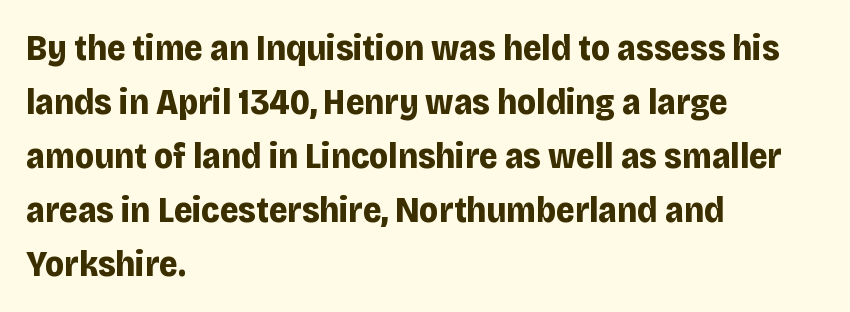
The image shows 36 px bold sans-serif type, upright; set left-aligned, normal line spacing (1.5x), normal letter spacing, not underlined; low stroke contrast and a large x-height.
